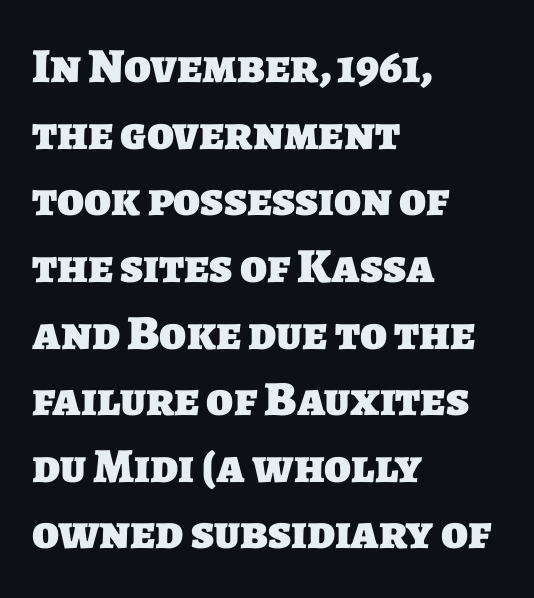
Summary of vertical rhythm: regular, with standard interline spacing. This rendering features lettering with no underline. Left-aligned paragraph, ragged on the right. The type is set solid horizontally, with unmodified tracking.
